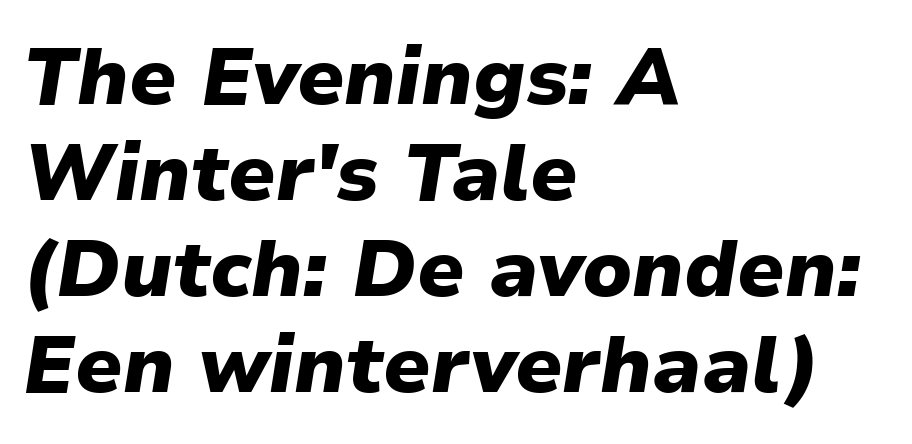
A bare baseline throughout the passage. The whole block is typeset with a tilt. Bold? Absolutely — the strokes are thick and heavy. The letters advance in unequal steps, a hallmark of proportional type.
